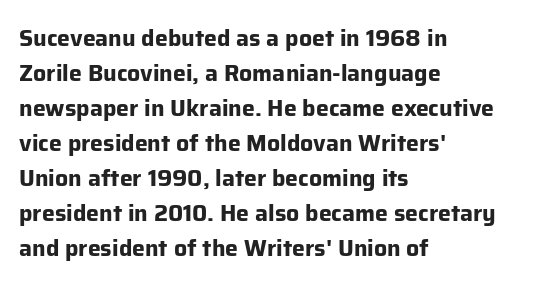
{"italic": "no", "bold": "yes", "underline": "no", "align": "left", "line_spacing": "normal", "line_spacing_ratio": 1.52, "letter_spacing": "normal", "letter_spacing_em": 0.0, "glyph_px": 23}
